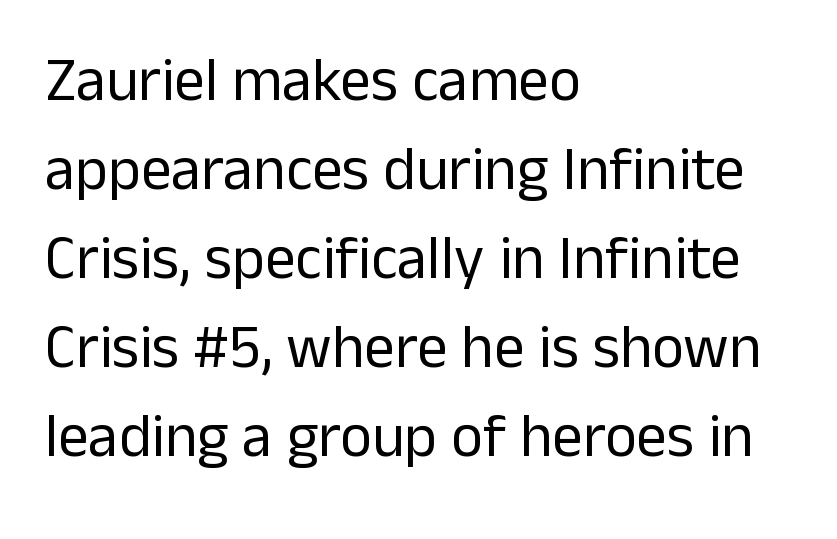
{"serif": "no", "italic": "no", "bold": "no", "weight": "regular", "width": "normal", "stroke_contrast": "low", "x_height": "medium", "monospaced": "no", "underline": "no", "align": "left", "line_spacing": "normal", "line_spacing_ratio": 1.46, "letter_spacing": "normal", "letter_spacing_em": 0.0, "glyph_px": 61}
